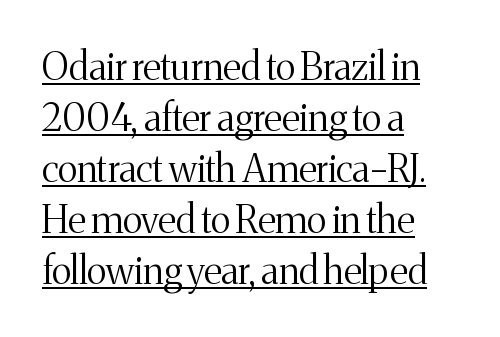
{"serif": "yes", "italic": "no", "bold": "no", "weight": "light", "width": "normal", "stroke_contrast": "medium", "x_height": "medium", "monospaced": "no", "underline": "yes", "align": "left", "line_spacing": "normal", "line_spacing_ratio": 1.34, "letter_spacing": "normal", "letter_spacing_em": 0.0, "glyph_px": 38}
